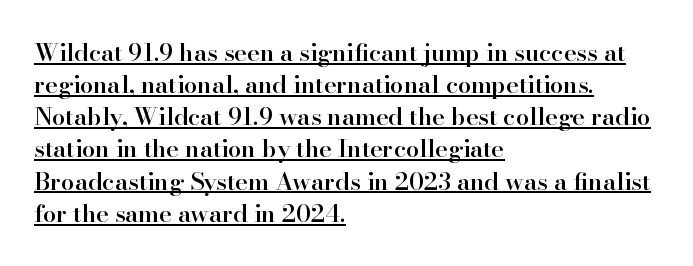
The image shows 24 px text type, upright; set left-aligned, normal line spacing (1.34x), normal letter spacing, underlined.
